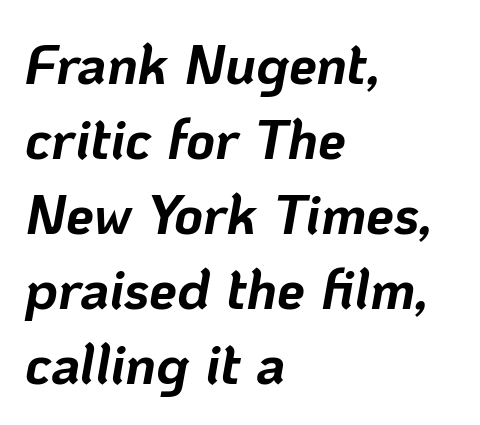
The image shows 56 px bold type, italic (leaning right); set left-aligned, normal line spacing (1.34x), normal letter spacing, not underlined; low stroke contrast and a medium x-height.
